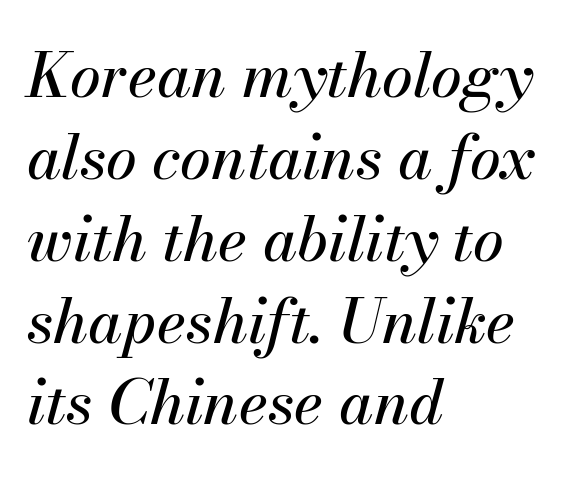
Q: Is the text italic (slanted)? A: Yes, it leans right by about 13 degrees.
Q: Is the text underlined? A: No.
Q: How is the paragraph aligned? A: Left-aligned.
Q: Is the spacing between letters normal or unusually wide? A: Normal.
Q: Is the spacing between lines tight, normal or loose? A: Normal.
Q: Width (condensed, normal, or wide)? A: Normal.
Q: Stroke contrast? A: Medium.
Q: x-height? A: Small.
Q: Monospaced? A: No.
